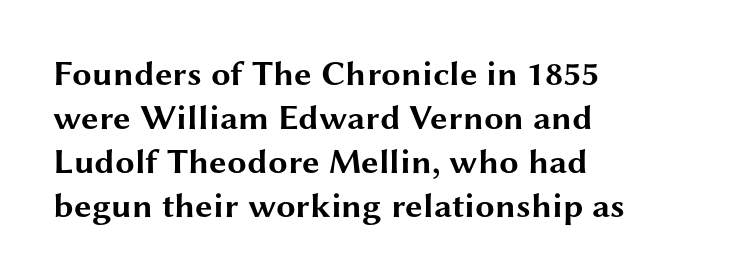
A typesetter would label this face a sans. Short note: letters normally spaced. This rendering features lettering with no underline. How heavy is the stroke? Heavy — this is a bold.
